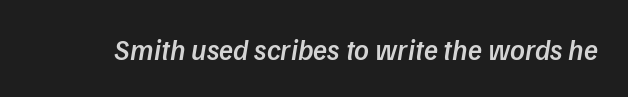
Q: Is the text bold? A: Semi-bold.
Q: Is the text italic (slanted)? A: Yes, it leans right by about 9 degrees.
Q: Is the text underlined? A: No.
Q: Is the spacing between letters normal or unusually wide? A: Normal.
Q: Width (condensed, normal, or wide)? A: Normal.
Q: Stroke contrast? A: Low.
Q: x-height? A: Medium.
Q: Monospaced? A: No.
